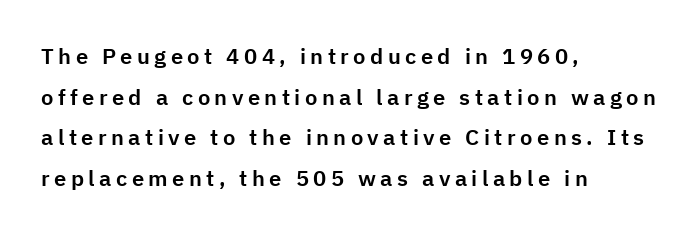
Q: Is the text italic (slanted)? A: No, it is upright.
Q: Is the text underlined? A: No.
Q: How is the paragraph aligned? A: Left-aligned.
Q: Is the spacing between letters normal or unusually wide? A: Unusually wide.
